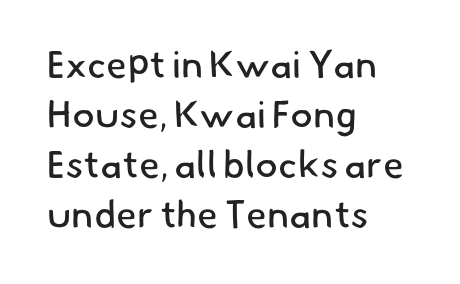
The font is comparable to plain body text, perhaps lighter. Compared with typical body copy, the letter spacing here is the same. In CSS terms this would be text-align: left. A normal amount of white space separates one row of letters from the next. The font family rendered here belongs to the sans-serif group. The passage shown is typed in a proportional face where columns would drift.
